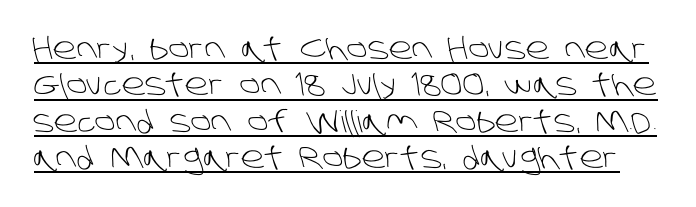
Q: Is the text bold? A: No.
Q: Is the typeface a serif or a sans-serif typeface? A: Sans-serif.
Q: Is the text underlined? A: Yes.
Q: Is the spacing between letters normal or unusually wide? A: Normal.
Q: Width (condensed, normal, or wide)? A: Normal.
Q: Stroke contrast? A: Low.
Q: x-height? A: Large.
Q: Monospaced? A: No.
